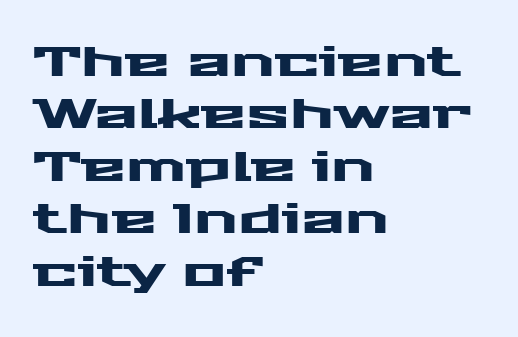
Q: Is the text italic (slanted)? A: No, it is upright.
Q: Is the typeface a serif or a sans-serif typeface? A: Sans-serif.
Q: Is the text underlined? A: No.
Q: How is the paragraph aligned? A: Left-aligned.
Q: Is the spacing between letters normal or unusually wide? A: Normal.
Q: Is the spacing between lines tight, normal or loose? A: Normal.
Q: Width (condensed, normal, or wide)? A: Wide.
Q: Stroke contrast? A: Medium.
Q: x-height? A: Medium.
Q: Monospaced? A: No.
